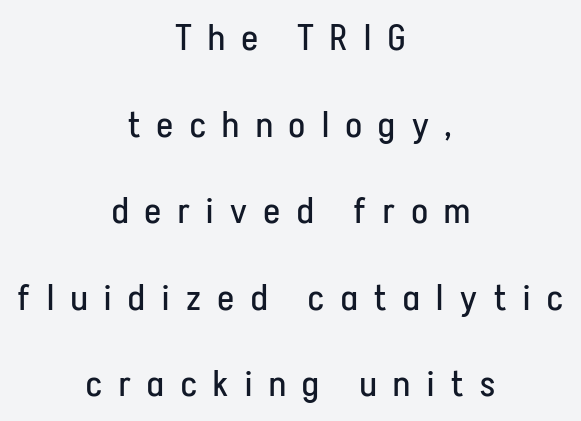
{"serif": "no", "italic": "no", "bold": "no", "weight": "regular", "width": "condensed", "stroke_contrast": "low", "x_height": "medium", "monospaced": "no", "underline": "no", "align": "center", "line_spacing": "loose", "line_spacing_ratio": 2.34, "letter_spacing": "wide", "letter_spacing_em": 0.46, "glyph_px": 37}
